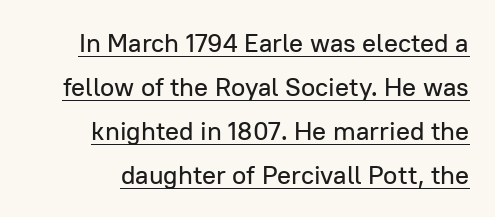
Q: Is the text italic (slanted)? A: No, it is upright.
Q: Is the text underlined? A: Yes.
Q: Is the spacing between letters normal or unusually wide? A: Normal.
Q: Is the spacing between lines tight, normal or loose? A: Normal.
